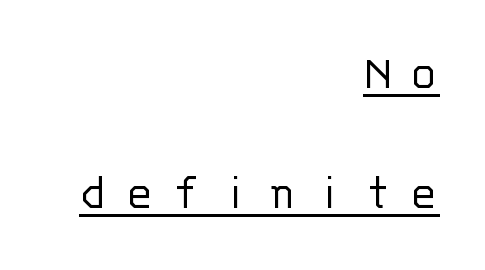
The image shows 52 px light sans-serif type, upright, monospaced; set right-aligned, loose line spacing (2.3x), unusually wide letter spacing (+0.37 em), underlined; low stroke contrast and a large x-height.
